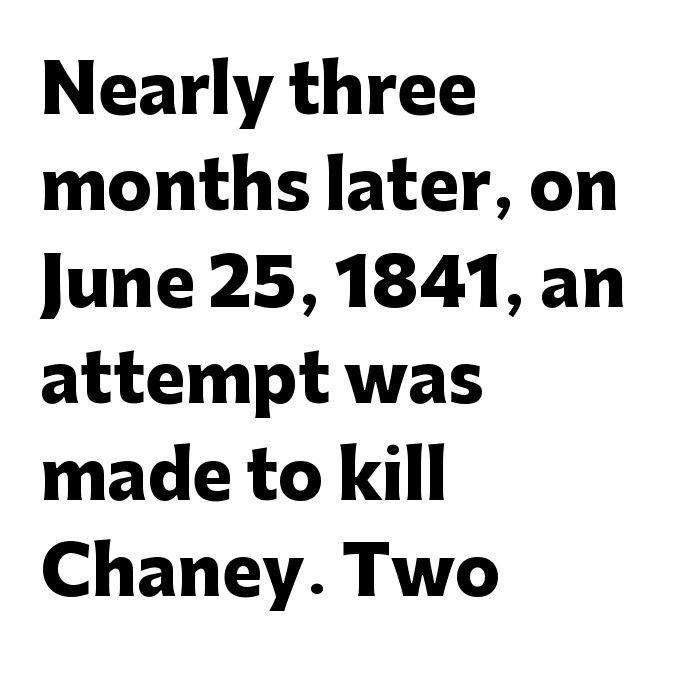
The image shows 67 px heavy sans-serif type, upright; set left-aligned, normal line spacing (1.44x), normal letter spacing, not underlined; low stroke contrast and a medium x-height.
